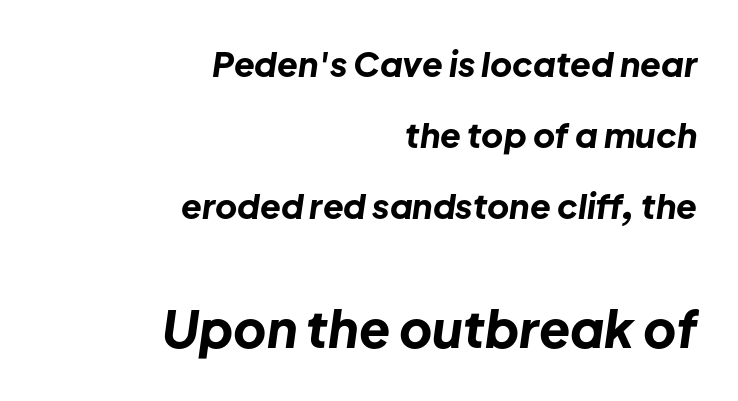
Q: Is the text bold? A: Yes.
Q: Is the text italic (slanted)? A: Yes, it leans right by about 8 degrees.
Q: Is the text underlined? A: No.
Q: How is the paragraph aligned? A: Right-aligned.
Q: Is the spacing between letters normal or unusually wide? A: Normal.
Q: Is the spacing between lines tight, normal or loose? A: Loose.
Q: Which block of text is set in a larger size, the first (top) or the second (bottom)? A: The second (bottom) one.
Q: Width (condensed, normal, or wide)? A: Normal.
Q: Stroke contrast? A: Low.
Q: x-height? A: Medium.
Q: Monospaced? A: No.
